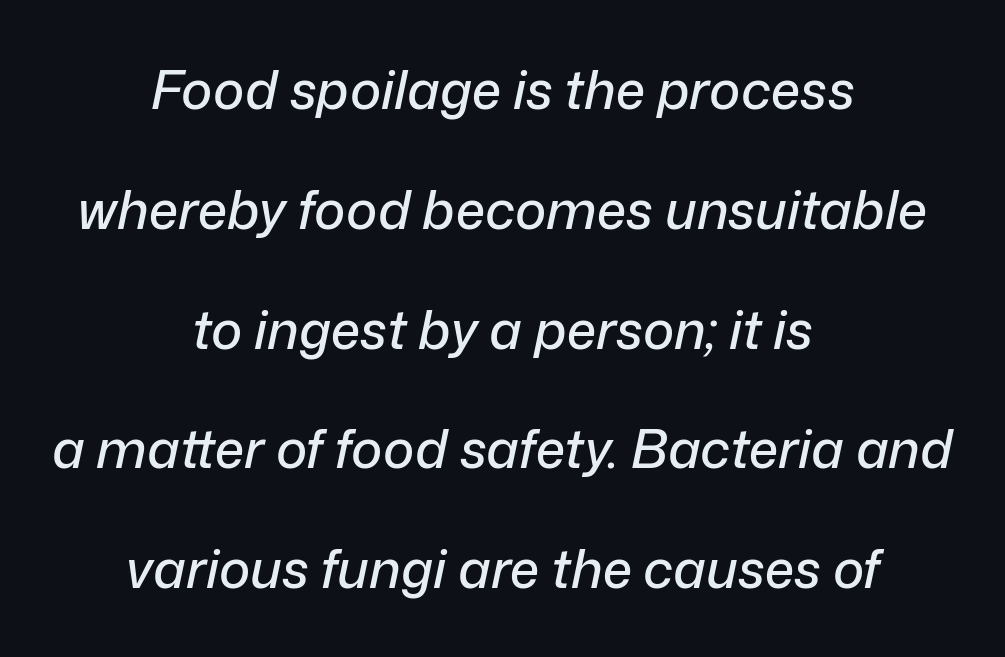
The image shows 53 px text type, italic (leaning right); set centered, loose line spacing (2.26x), normal letter spacing, not underlined; low stroke contrast and a medium x-height.
